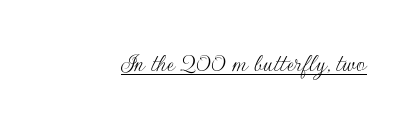
The image shows 28 px thin sans-serif type; set normal letter spacing, underlined; low stroke contrast and a small x-height.
